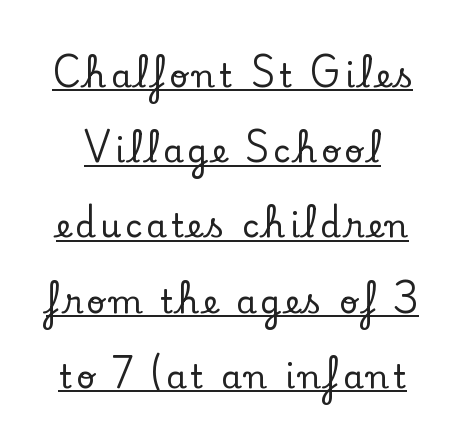
Q: Is the text italic (slanted)? A: No, it is upright.
Q: Is the text underlined? A: Yes.
Q: Is the spacing between lines tight, normal or loose? A: Loose.
Q: Width (condensed, normal, or wide)? A: Normal.
Q: Stroke contrast? A: Low.
Q: x-height? A: Small.
Q: Monospaced? A: No.
